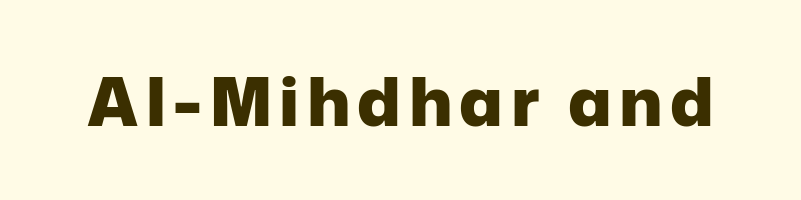
The image shows 67 px heavy sans-serif type, upright; set not underlined; low stroke contrast and a medium x-height.
